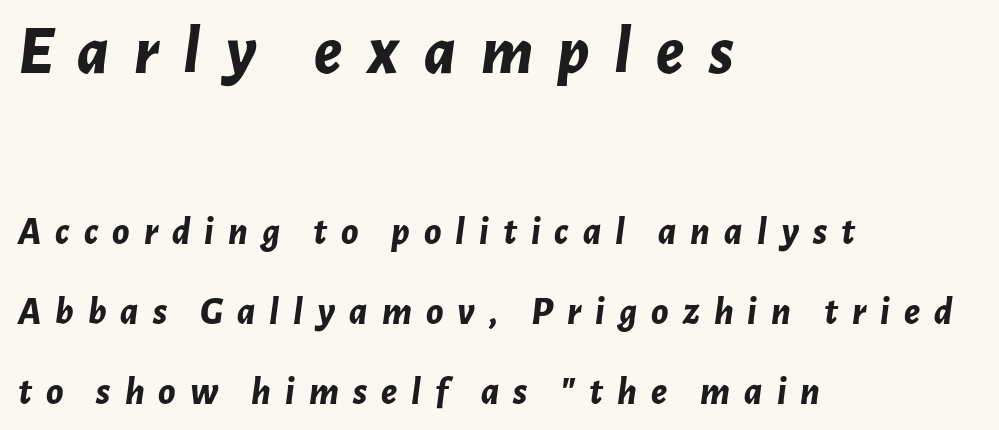
The image shows 68 px bold type, italic (leaning right); set left-aligned, loose line spacing (2.05x), unusually wide letter spacing (+0.36 em), not underlined; the first (top) block is 1.74x larger; low stroke contrast and a medium x-height.
